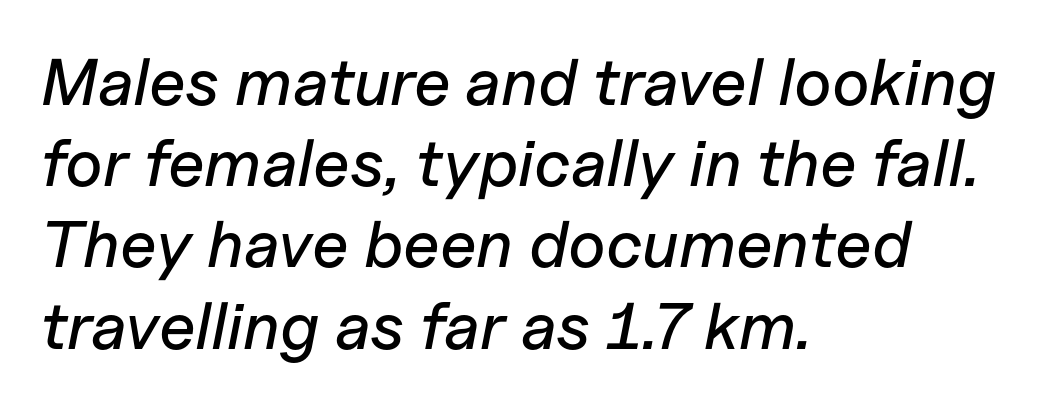
{"italic": "yes", "lean": "right", "slant_degrees": 11, "width": "normal", "stroke_contrast": "low", "x_height": "medium", "monospaced": "no", "underline": "no", "align": "left", "line_spacing_ratio": 1.23, "letter_spacing": "normal", "letter_spacing_em": 0.0, "glyph_px": 66}
